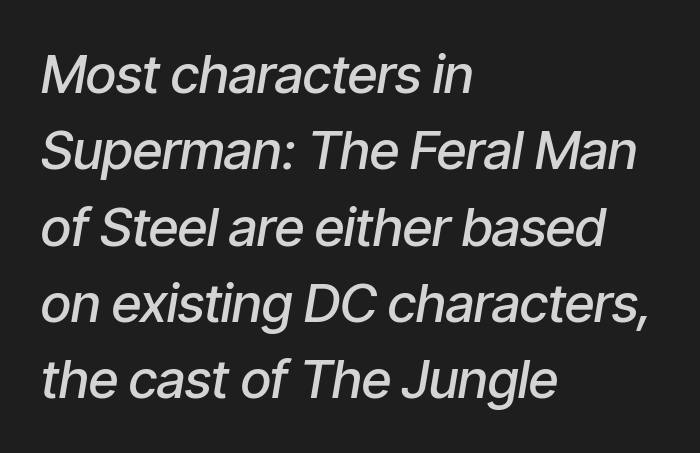
Vertical spacing — default. The passage shown leans; its letterforms are oblique. This is the in-between weight designers call semibold or demi. There is no visible air inserted between adjacent glyphs. Line beginnings align vertically; line endings do not.
